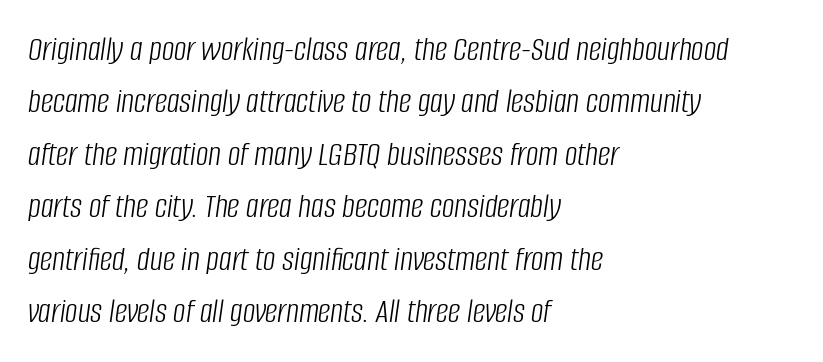
Q: Is the text bold? A: No.
Q: Is the text italic (slanted)? A: Yes, it leans right by about 8 degrees.
Q: Is the text underlined? A: No.
Q: How is the paragraph aligned? A: Left-aligned.
Q: Is the spacing between letters normal or unusually wide? A: Normal.
Q: Is the spacing between lines tight, normal or loose? A: Normal.
Q: Width (condensed, normal, or wide)? A: Condensed.
Q: Stroke contrast? A: Low.
Q: x-height? A: Large.
Q: Monospaced? A: No.
